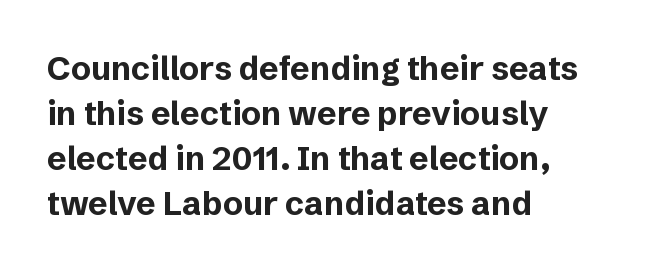
Line beginnings align vertically; line endings do not. Vertical spacing — default. Default kerning and tracking; the words read as compact shapes. Type without underlining. Unlike a traditional serif, this face leaves its strokes unadorned. Strong, thick strokes mark this as bold type.
